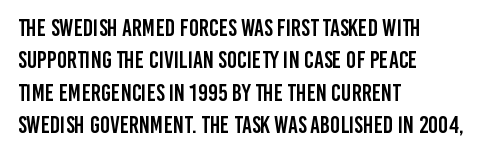
{"italic": "no", "underline": "no", "align": "left", "line_spacing": "normal", "line_spacing_ratio": 1.35, "letter_spacing": "normal", "letter_spacing_em": 0.0, "glyph_px": 24}
